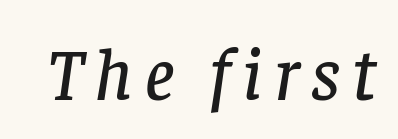
The image shows 73 px serif type, italic (leaning right); set not underlined; low stroke contrast and a large x-height.
